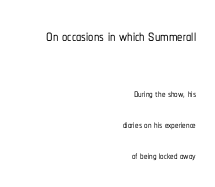
Q: Is the text italic (slanted)? A: No, it is upright.
Q: Is the text underlined? A: No.
Q: How is the paragraph aligned? A: Right-aligned.
Q: Is the spacing between letters normal or unusually wide? A: Normal.
Q: Is the spacing between lines tight, normal or loose? A: Loose.
Q: Which block of text is set in a larger size, the first (top) or the second (bottom)? A: The first (top) one.
